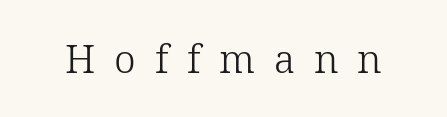
The font's upright variant was chosen for this text. The passage shown has open, widely tracked lettering throughout. Words float on clear page, feet unadorned. Regarding serifs, this sample has them. Note the varied advance widths — an 'i' is clearly narrower than an 'm'.
